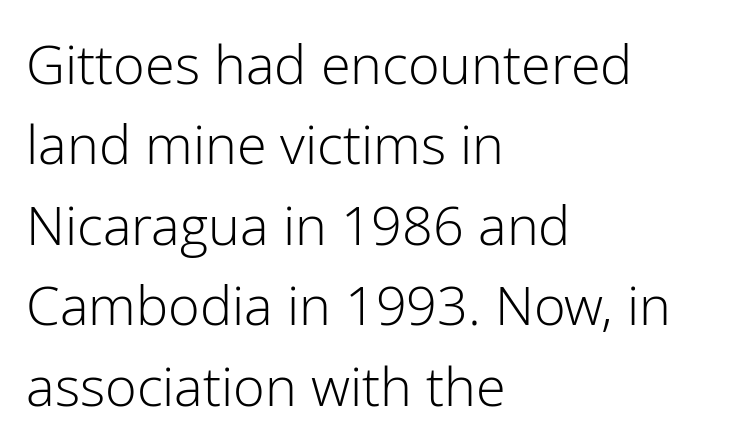
The image shows 54 px light sans-serif type, upright; set left-aligned, normal line spacing (1.49x), normal letter spacing, not underlined; low stroke contrast and a medium x-height.
